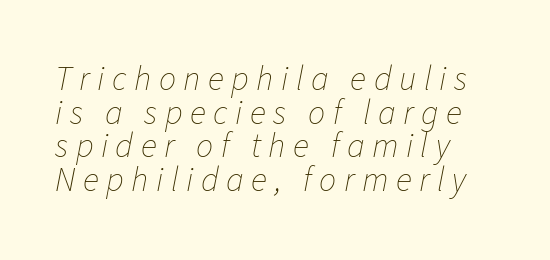
Q: Is the text bold? A: No.
Q: Is the text italic (slanted)? A: Yes, it leans right by about 11 degrees.
Q: Is the text underlined? A: No.
Q: How is the paragraph aligned? A: Left-aligned.
Q: Is the spacing between letters normal or unusually wide? A: Unusually wide.
Q: Is the spacing between lines tight, normal or loose? A: Tight.
Q: Width (condensed, normal, or wide)? A: Normal.
Q: Stroke contrast? A: Low.
Q: x-height? A: Medium.
Q: Monospaced? A: No.
